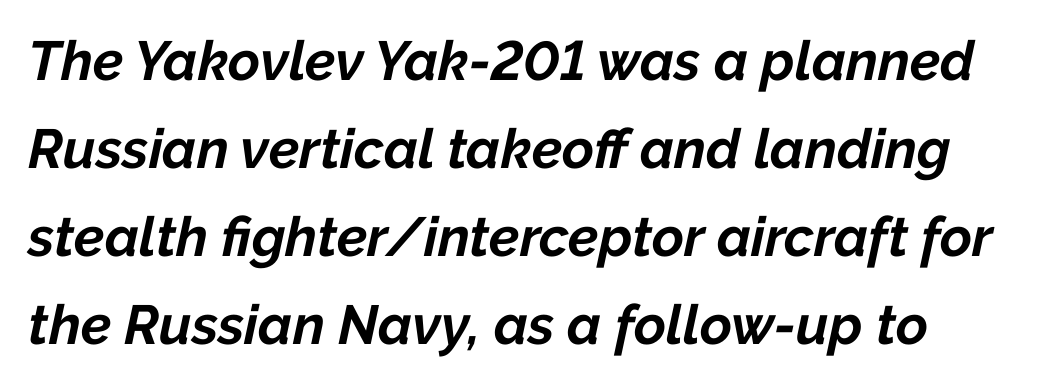
{"italic": "yes", "lean": "right", "slant_degrees": 12, "bold": "yes", "weight": "bold", "width": "normal", "stroke_contrast": "low", "x_height": "medium", "monospaced": "no", "underline": "no", "line_spacing": "normal", "line_spacing_ratio": 1.6, "letter_spacing": "normal", "letter_spacing_em": 0.0, "glyph_px": 55}
